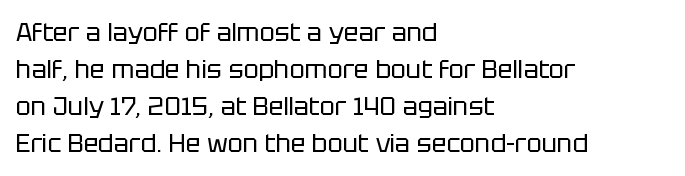
{"italic": "no", "bold": "no", "underline": "no", "align": "left", "line_spacing": "normal", "line_spacing_ratio": 1.48, "letter_spacing": "normal", "letter_spacing_em": 0.0, "glyph_px": 25}
